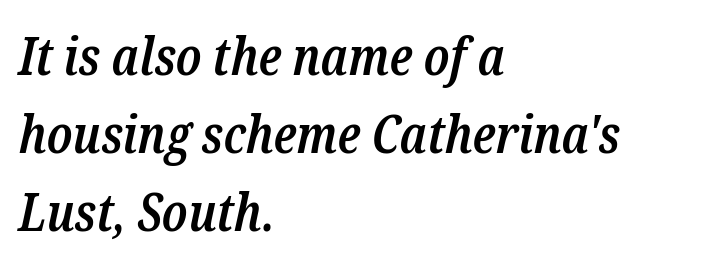
The image shows 53 px semibold, condensed serif type, italic (leaning right); set left-aligned, normal line spacing (1.47x), normal letter spacing, not underlined; low stroke contrast and a medium x-height.
